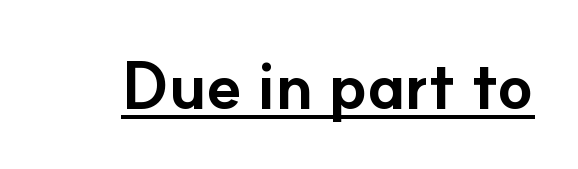
Typographically, this falls in the sans-serif category. Observe the ordinary spacing: letters are neighbours, not strangers. Each letter keeps its own natural width here, so spacing adapts to shape. Summary of weight: heavy, a full bold.
